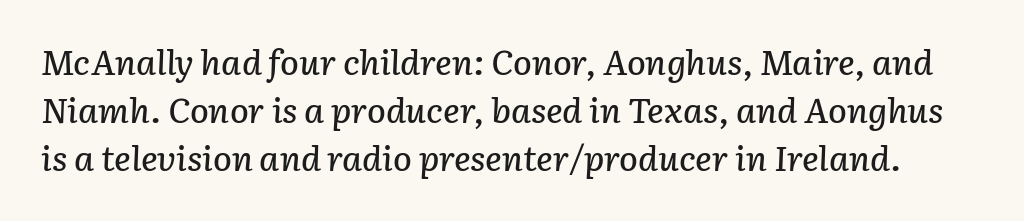
The image shows 35 px text type, italic (leaning right); set normal line spacing (1.37x), normal letter spacing, not underlined; low stroke contrast and a medium x-height.
